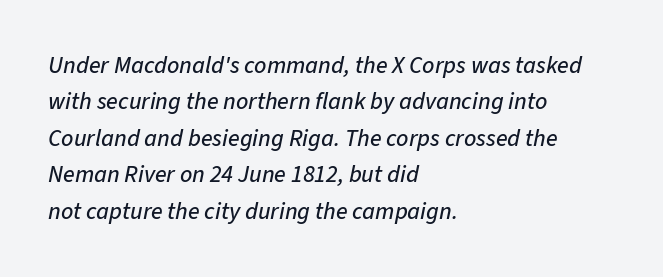
Q: Is the text italic (slanted)? A: Yes, it leans right by about 11 degrees.
Q: Is the text underlined? A: No.
Q: How is the paragraph aligned? A: Left-aligned.
Q: Is the spacing between letters normal or unusually wide? A: Normal.
Q: Is the spacing between lines tight, normal or loose? A: Normal.
